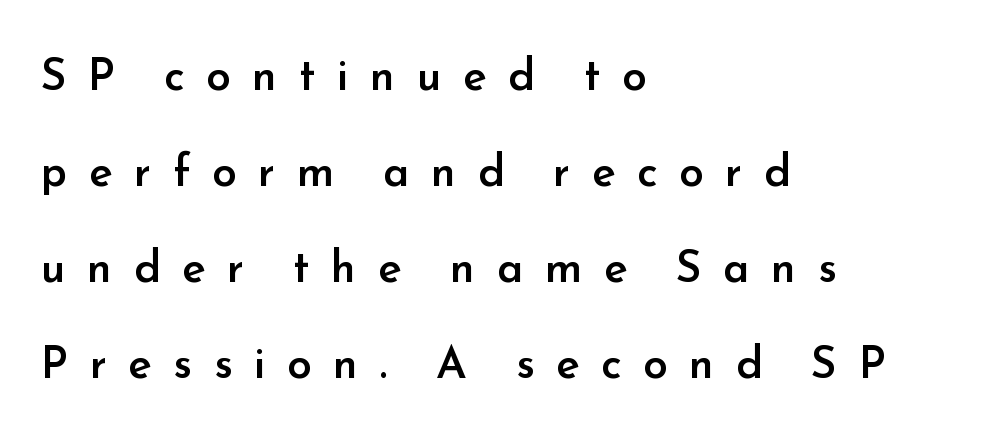
{"serif": "no", "italic": "no", "bold": "semi", "weight": "semibold", "width": "normal", "stroke_contrast": "low", "x_height": "small", "monospaced": "no", "underline": "no", "align": "left", "line_spacing": "loose", "line_spacing_ratio": 2.18, "letter_spacing": "wide", "letter_spacing_em": 0.49, "glyph_px": 44}
